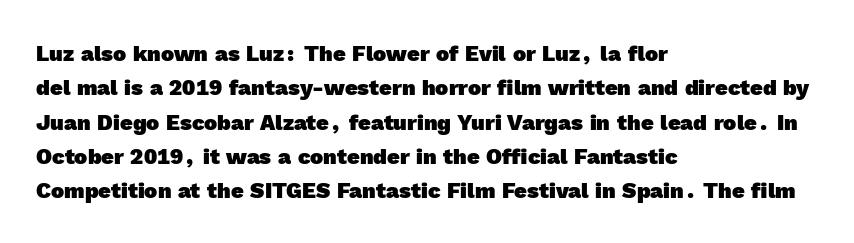
The image shows 22 px bold type; set left-aligned, normal line spacing (1.56x), normal letter spacing, not underlined.
